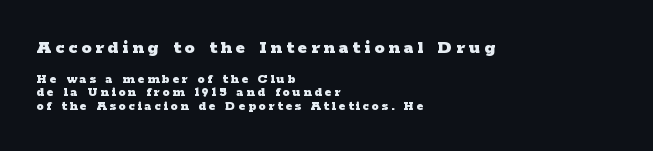
One-word summary of the alignment: left. A clean baseline with only descenders dipping below it. Rendered with straight, roman letterforms. A full-strength bold gives these letters their thick strokes.
